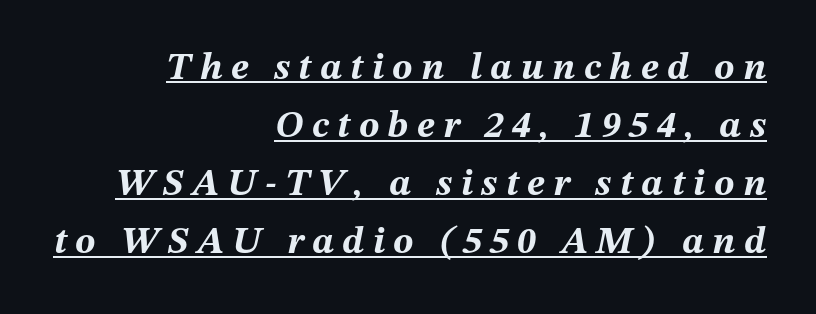
Q: Is the text bold? A: Yes.
Q: Is the text italic (slanted)? A: Yes, it leans right by about 12 degrees.
Q: Is the text underlined? A: Yes.
Q: How is the paragraph aligned? A: Right-aligned.
Q: Is the spacing between letters normal or unusually wide? A: Unusually wide.
Q: Is the spacing between lines tight, normal or loose? A: Normal.
Q: Width (condensed, normal, or wide)? A: Normal.
Q: Stroke contrast? A: Medium.
Q: x-height? A: Medium.
Q: Monospaced? A: No.
